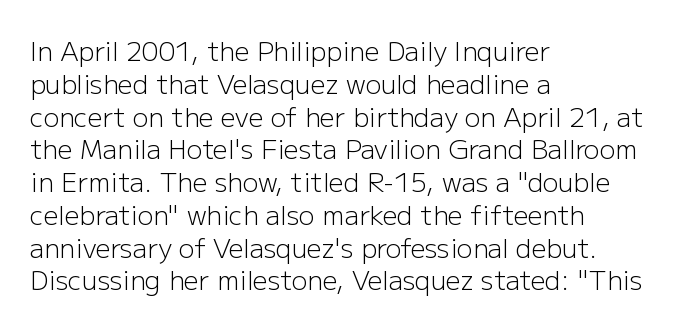
Check the space under the baseline: it is left empty. Posture: upright roman. Is the type heavy? It reads as light-to-regular instead. One-word summary of the alignment: left. The line-height multiplier appears to be the usual default.
